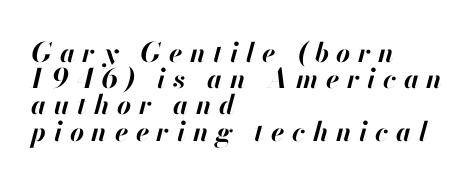
{"italic": "yes", "lean": "right", "slant_degrees": 13, "bold": "yes", "underline": "no", "align": "left", "line_spacing": "tight", "line_spacing_ratio": 0.97, "letter_spacing": "wide", "letter_spacing_em": 0.28, "glyph_px": 27}
